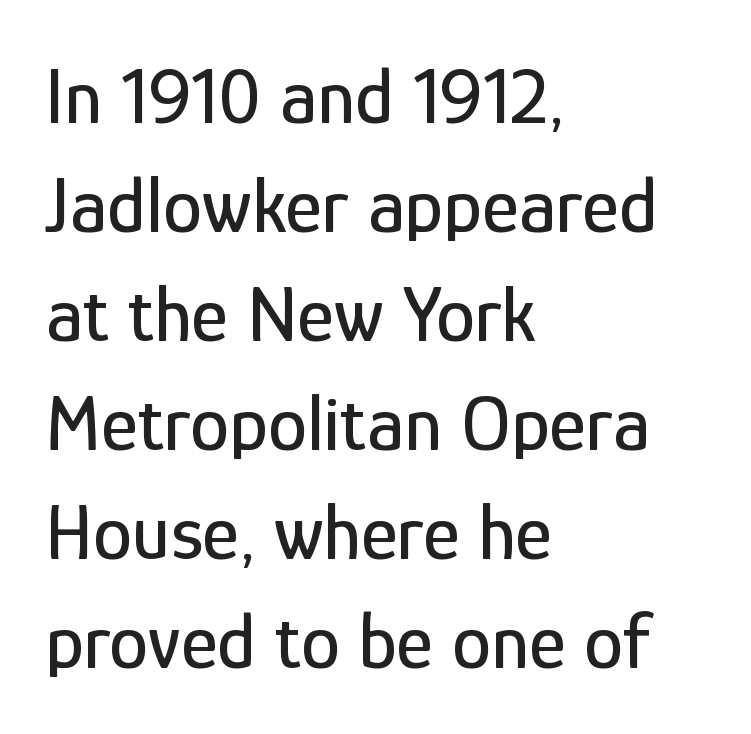
Q: Is the text italic (slanted)? A: No, it is upright.
Q: Is the typeface a serif or a sans-serif typeface? A: Sans-serif.
Q: Is the text underlined? A: No.
Q: How is the paragraph aligned? A: Left-aligned.
Q: Is the spacing between letters normal or unusually wide? A: Normal.
Q: Is the spacing between lines tight, normal or loose? A: Normal.
Q: Width (condensed, normal, or wide)? A: Condensed.
Q: Stroke contrast? A: Low.
Q: x-height? A: Medium.
Q: Monospaced? A: No.
